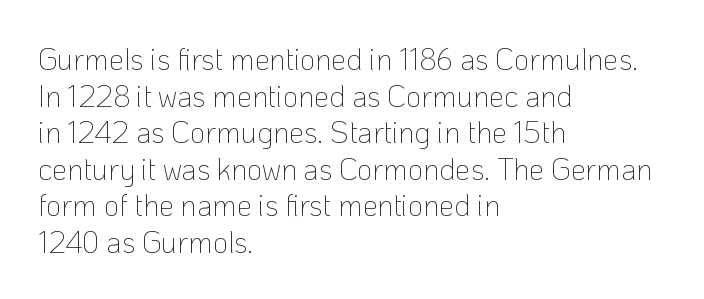
{"serif": "no", "italic": "no", "bold": "no", "weight": "thin", "width": "normal", "stroke_contrast": "low", "x_height": "medium", "monospaced": "no", "underline": "no", "align": "left", "line_spacing_ratio": 1.22, "letter_spacing": "normal", "letter_spacing_em": 0.0, "glyph_px": 30}
